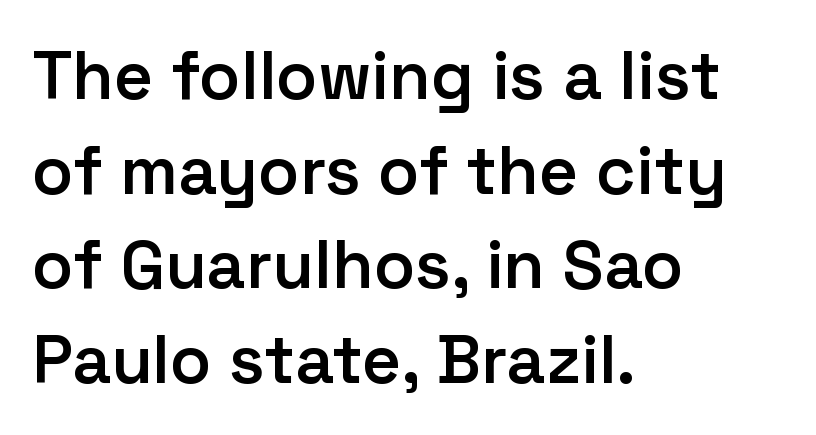
Q: Is the text bold? A: Semi-bold.
Q: Is the text italic (slanted)? A: No, it is upright.
Q: Is the typeface a serif or a sans-serif typeface? A: Sans-serif.
Q: Is the text underlined? A: No.
Q: How is the paragraph aligned? A: Left-aligned.
Q: Is the spacing between letters normal or unusually wide? A: Normal.
Q: Is the spacing between lines tight, normal or loose? A: Normal.
Q: Width (condensed, normal, or wide)? A: Normal.
Q: Stroke contrast? A: Low.
Q: x-height? A: Medium.
Q: Monospaced? A: No.
